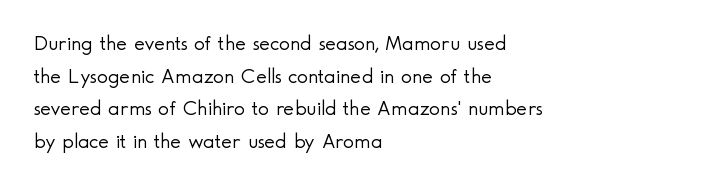
The axis of the letterforms is exactly vertical. Here the glyphs are tracked normally, forming tight word shapes. Descenders hang freely into open space. Line beginnings align vertically; line endings do not. The rows are spaced the way most documents space them.
